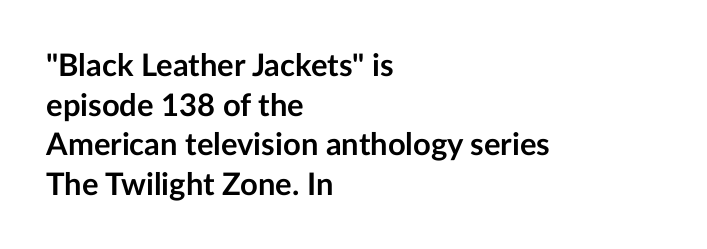
Q: Is the text bold? A: Yes.
Q: Is the text italic (slanted)? A: No, it is upright.
Q: Is the typeface a serif or a sans-serif typeface? A: Sans-serif.
Q: Is the text underlined? A: No.
Q: How is the paragraph aligned? A: Left-aligned.
Q: Is the spacing between letters normal or unusually wide? A: Normal.
Q: Is the spacing between lines tight, normal or loose? A: Normal.
Q: Width (condensed, normal, or wide)? A: Normal.
Q: Stroke contrast? A: Low.
Q: x-height? A: Medium.
Q: Monospaced? A: No.
